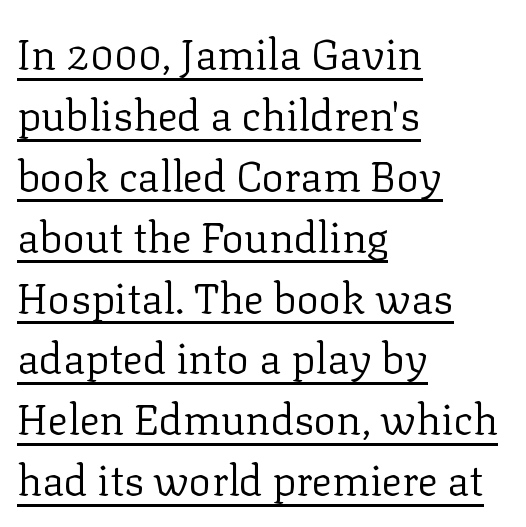
Q: Is the text bold? A: No.
Q: Is the text italic (slanted)? A: No, it is upright.
Q: Is the typeface a serif or a sans-serif typeface? A: Serif.
Q: Is the text underlined? A: Yes.
Q: How is the paragraph aligned? A: Left-aligned.
Q: Is the spacing between letters normal or unusually wide? A: Normal.
Q: Is the spacing between lines tight, normal or loose? A: Normal.
Q: Width (condensed, normal, or wide)? A: Normal.
Q: Stroke contrast? A: Low.
Q: x-height? A: Medium.
Q: Monospaced? A: No.
